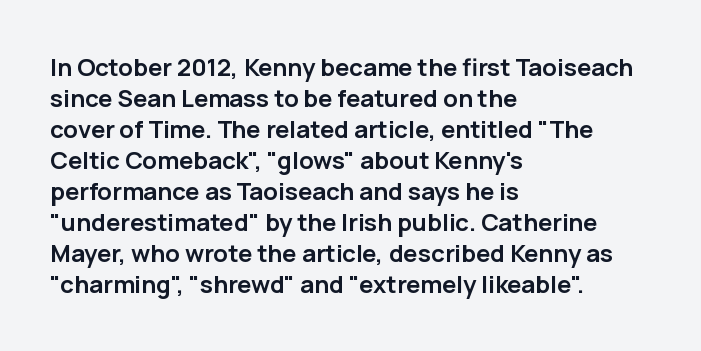
{"italic": "no", "bold": "yes", "underline": "no", "align": "left", "line_spacing": "normal", "line_spacing_ratio": 1.29, "letter_spacing": "normal", "letter_spacing_em": 0.0, "glyph_px": 24}
